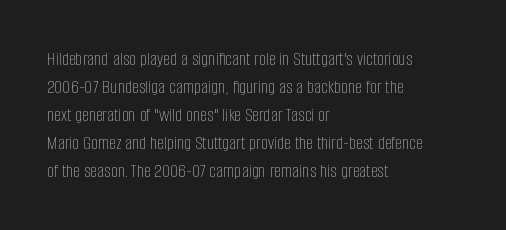
{"italic": "no", "bold": "no", "underline": "no", "align": "left", "line_spacing": "normal", "line_spacing_ratio": 1.4, "letter_spacing": "normal", "letter_spacing_em": 0.0, "glyph_px": 20}
